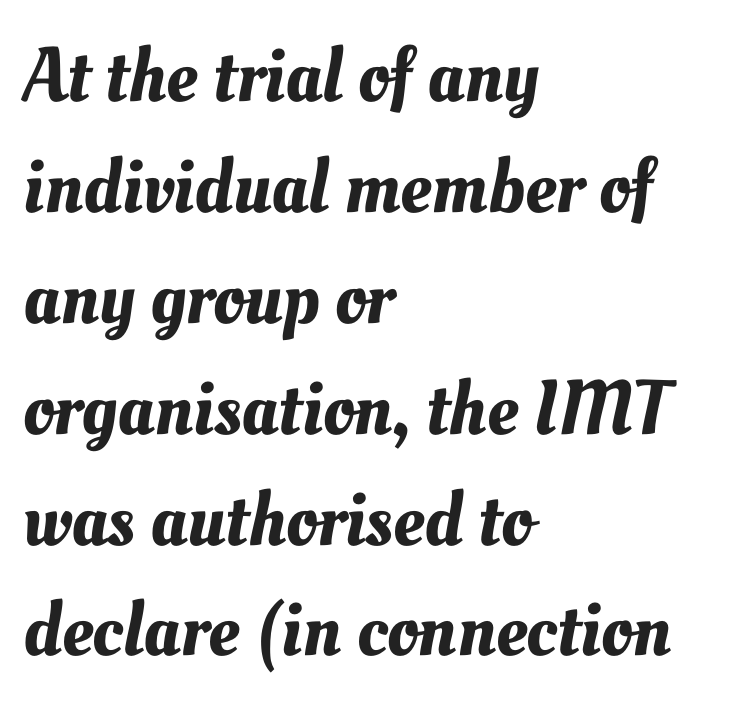
Q: Is the text underlined? A: No.
Q: How is the paragraph aligned? A: Left-aligned.
Q: Is the spacing between letters normal or unusually wide? A: Normal.
Q: Is the spacing between lines tight, normal or loose? A: Normal.
Q: Width (condensed, normal, or wide)? A: Normal.
Q: Stroke contrast? A: Medium.
Q: x-height? A: Small.
Q: Monospaced? A: No.
